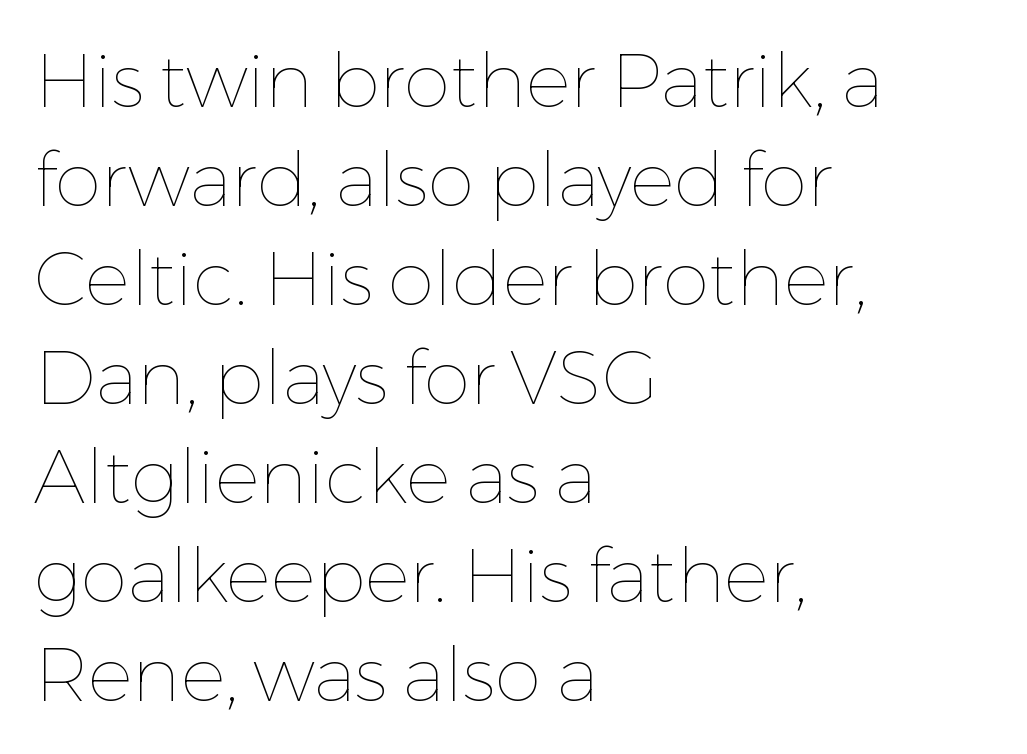
{"italic": "no", "bold": "no", "weight": "thin", "width": "normal", "stroke_contrast": "low", "x_height": "medium", "monospaced": "no", "underline": "no", "align": "left", "line_spacing": "normal", "line_spacing_ratio": 1.32, "letter_spacing": "normal", "letter_spacing_em": 0.0, "glyph_px": 75}
